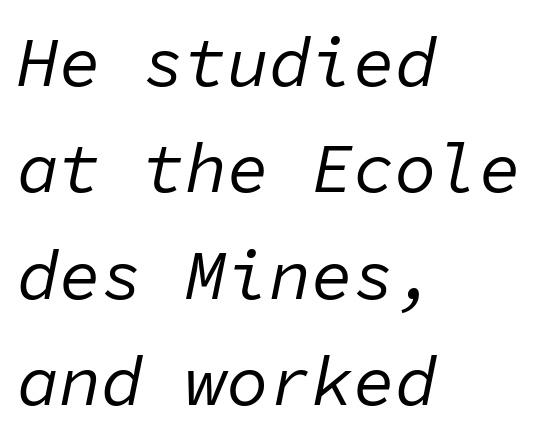
Q: Is the text bold? A: No.
Q: Is the text italic (slanted)? A: Yes, it leans right by about 11 degrees.
Q: Is the text underlined? A: No.
Q: How is the paragraph aligned? A: Left-aligned.
Q: Is the spacing between letters normal or unusually wide? A: Normal.
Q: Is the spacing between lines tight, normal or loose? A: Normal.
Q: Width (condensed, normal, or wide)? A: Normal.
Q: Stroke contrast? A: Low.
Q: x-height? A: Medium.
Q: Monospaced? A: Yes.
